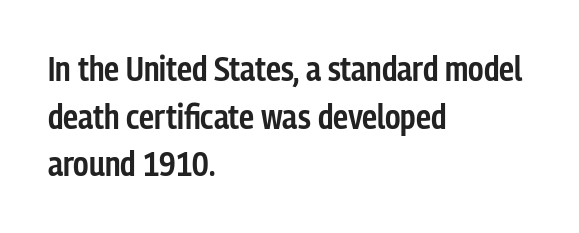
{"serif": "no", "italic": "no", "bold": "semi", "weight": "semibold", "width": "condensed", "stroke_contrast": "low", "x_height": "medium", "monospaced": "no", "underline": "no", "align": "left", "line_spacing": "normal", "line_spacing_ratio": 1.4, "letter_spacing": "normal", "letter_spacing_em": 0.0, "glyph_px": 34}
